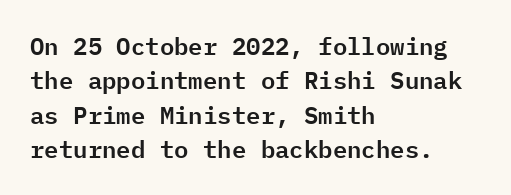
The image shows 24 px text type, upright; set left-aligned, normal line spacing (1.43x), normal letter spacing, not underlined.
